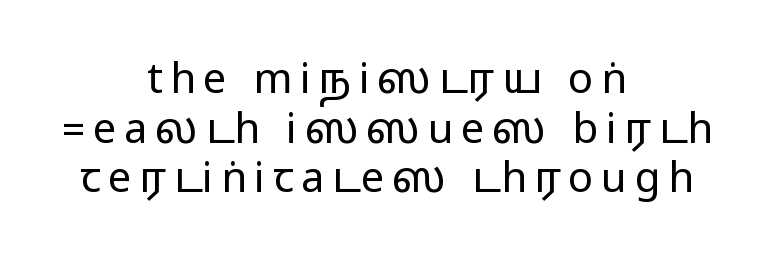
{"serif": "no", "italic": "no", "width": "wide", "stroke_contrast": "medium", "monospaced": "no", "underline": "no", "align": "center", "line_spacing_ratio": 1.18, "glyph_px": 42}
